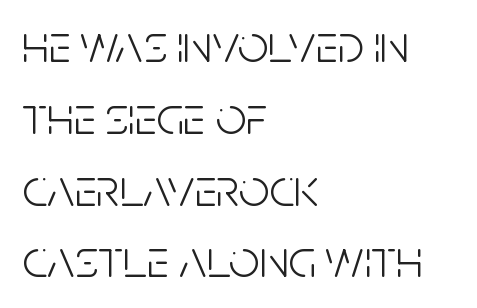
A classic flush-left, rag-right setting is used for this passage. You can tell from the bare stems that sans-serif type was used. The passage shown is typed in a proportional face where columns would drift. Descenders are the only things crossing below the line. The gaps between neighbouring characters are ordinary and unremarkable.
